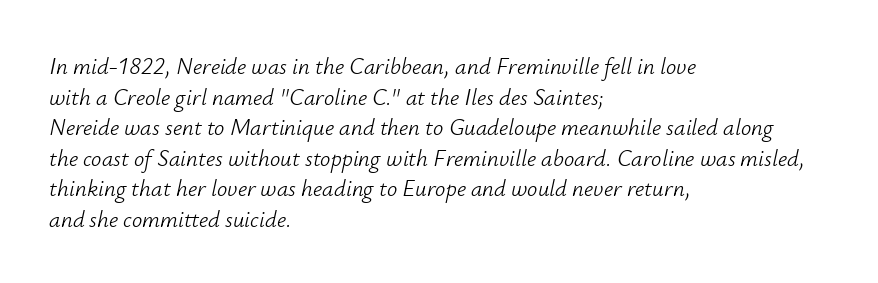
The image shows 23 px text type, italic (leaning right); set left-aligned, normal line spacing (1.33x), normal letter spacing, not underlined.
